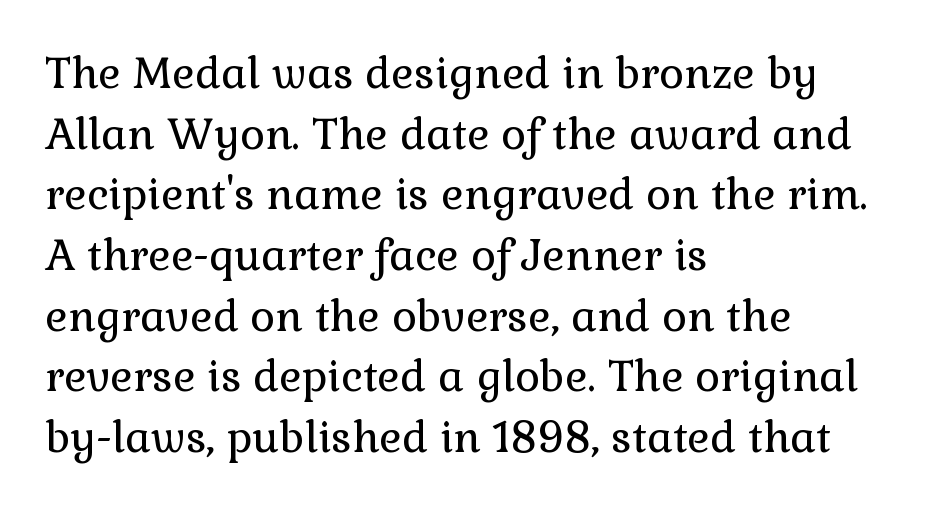
Each row of text sits above clean, open space. Compared with typical body copy, the letter spacing here is the same. Left-aligned paragraph, ragged on the right. Vertically, the passage feels balanced, rows spaced as you'd expect. Is the stroke heavy? The answer is a plain regular-or-lighter.
